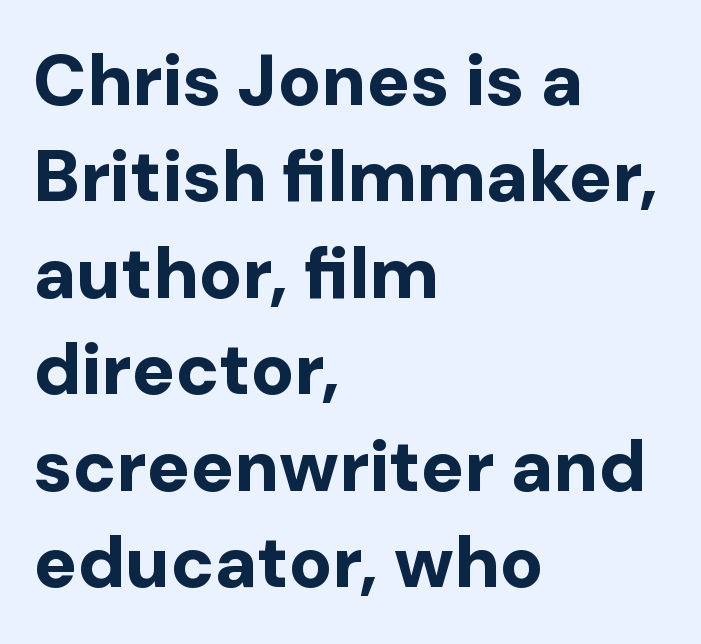
The image shows 72 px bold sans-serif type, upright; set left-aligned, normal line spacing (1.34x), normal letter spacing, not underlined; low stroke contrast and a medium x-height.
